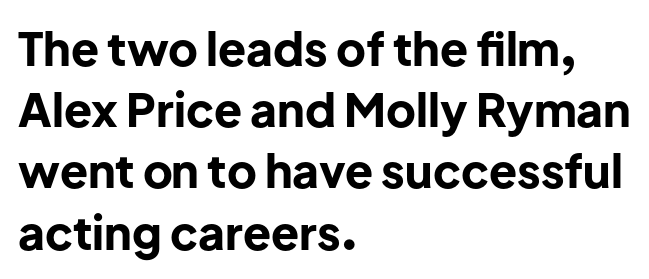
Examine the stroke ends and you'll find no serifs. Designer's note — italics off, roman on. Each row of text sits above clean, open space. The rendering uses a moderate line-height, typical for paragraphs. Is this a fixed-width face? No — the glyphs have proportional, varying widths.
